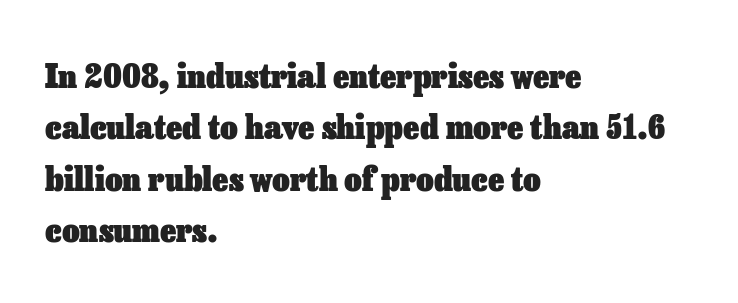
{"italic": "no", "bold": "yes", "weight": "heavy", "width": "normal", "stroke_contrast": "low", "x_height": "medium", "monospaced": "no", "underline": "no", "align": "left", "line_spacing": "normal", "line_spacing_ratio": 1.51, "letter_spacing": "normal", "letter_spacing_em": 0.0, "glyph_px": 34}
